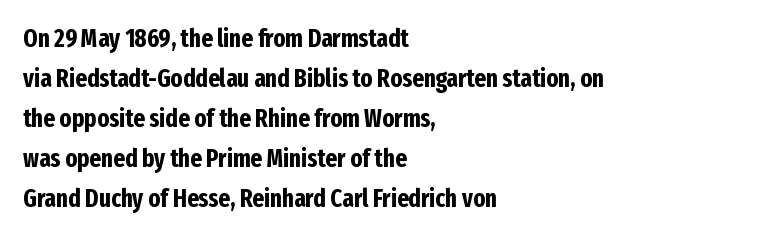
Tracking value appears to be zero — textbook default spacing. The text block is weighted toward the left margin, trailing off unevenly rightward. Posture: straight, roman, zero tilt. Regarding leading, the lines here are spaced in the standard way. Honestly, there is no underline to notice here at all. Thick stems and heavy bowls — unmistakably bold.
